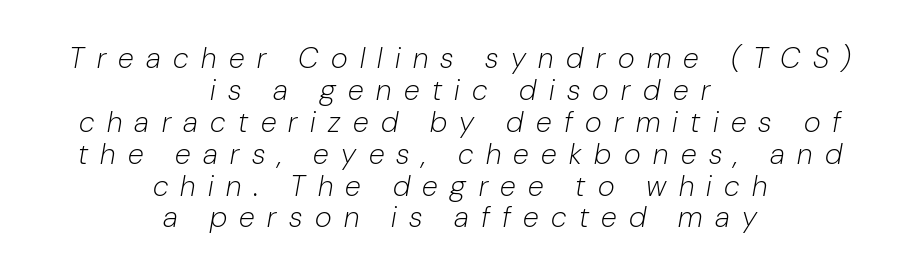
{"italic": "yes", "lean": "right", "slant_degrees": 10, "bold": "no", "weight": "light", "width": "normal", "stroke_contrast": "low", "x_height": "medium", "monospaced": "no", "underline": "no", "align": "center", "line_spacing": "tight", "line_spacing_ratio": 1.1, "letter_spacing": "wide", "letter_spacing_em": 0.43, "glyph_px": 29}
